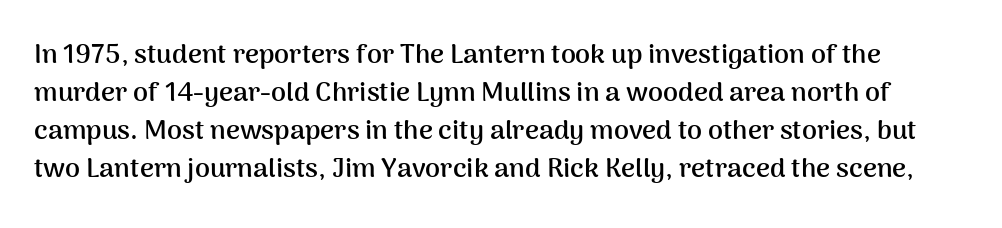
{"italic": "no", "bold": "yes", "underline": "no", "line_spacing": "normal", "line_spacing_ratio": 1.41, "letter_spacing": "normal", "letter_spacing_em": 0.0, "glyph_px": 27}
